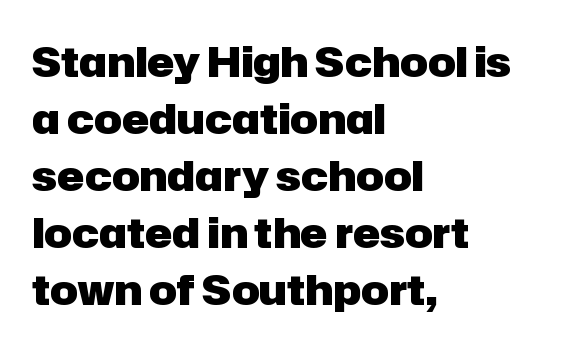
Every row of glyphs begins at an identical x-position on the left. Is there any slant? The stems are plumb. In terms of leading, this rendering sits right in the middle. The space beneath each line is pristine and unruled. Serif or sans? Sans — the stroke terminals are bare. Typesetter's note: full bold, strokes at maximum text heaviness.
